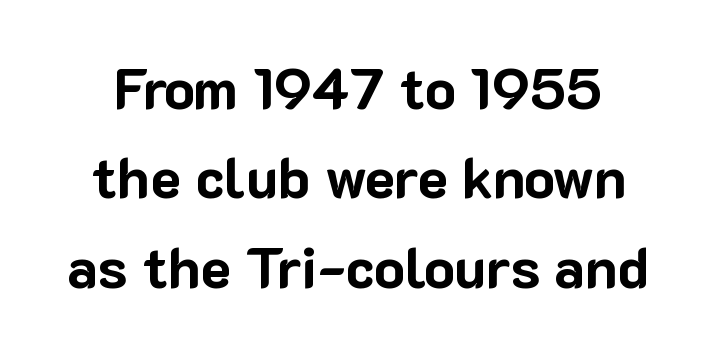
{"serif": "no", "italic": "no", "bold": "yes", "weight": "bold", "width": "normal", "stroke_contrast": "low", "x_height": "medium", "monospaced": "no", "underline": "no", "align": "center", "line_spacing": "normal", "line_spacing_ratio": 1.57, "letter_spacing": "normal", "letter_spacing_em": 0.0, "glyph_px": 57}
